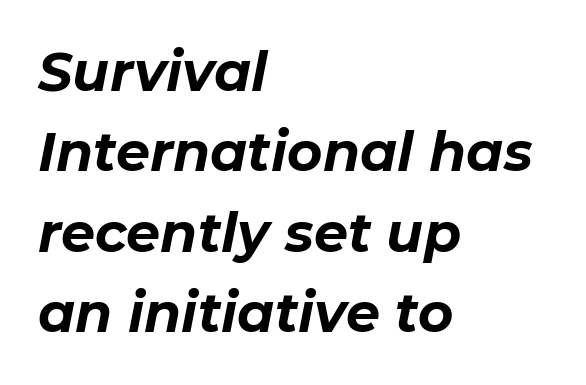
The image shows 54 px bold type, italic (leaning right); set left-aligned, normal line spacing (1.49x), normal letter spacing, not underlined; low stroke contrast and a medium x-height.
